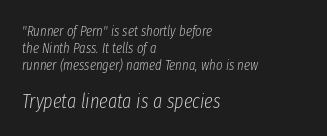
{"italic": "yes", "lean": "right", "slant_degrees": 8, "bold": "no", "underline": "no", "align": "left", "line_spacing_ratio": 1.21, "letter_spacing": "normal", "letter_spacing_em": 0.0, "larger_block": "second", "size_ratio": 1.43, "glyph_px": 20}
